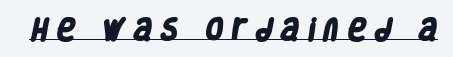
Looks like someone drew a line under every word here. Heavy-handed strokes throughout: this text is bold. What stands out about the letter spacing? Its width — letters are far apart.
